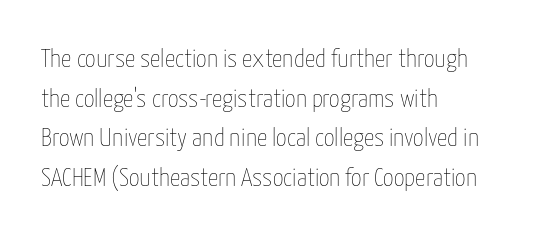
{"italic": "no", "bold": "no", "underline": "no", "align": "left", "line_spacing": "normal", "line_spacing_ratio": 1.52, "letter_spacing": "normal", "letter_spacing_em": 0.0, "glyph_px": 26}
